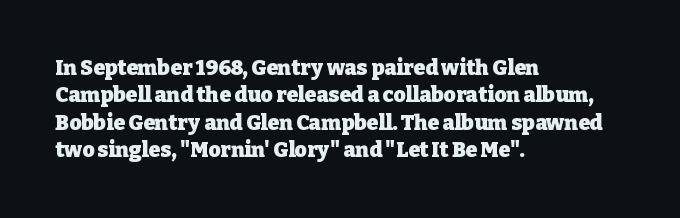
The rendering anchors every line to the left-hand side. This is the regular roman posture of the typeface. A normal amount of white space separates one row of letters from the next. The face used here is rendered with its standard letterfit. A clean baseline with only descenders dipping below it. The sample has been set heavy, in full bold.
